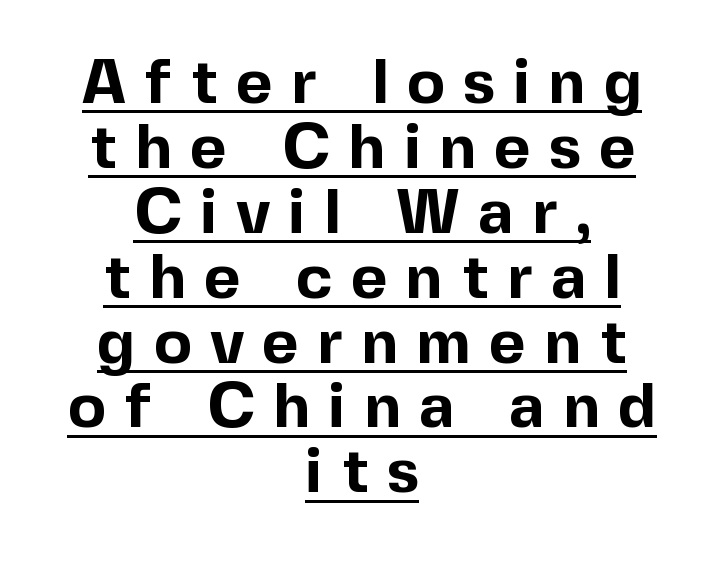
The image shows 63 px bold sans-serif type, upright; set centered, tight line spacing (1.03x), unusually wide letter spacing (+0.29 em), underlined; a medium x-height.
